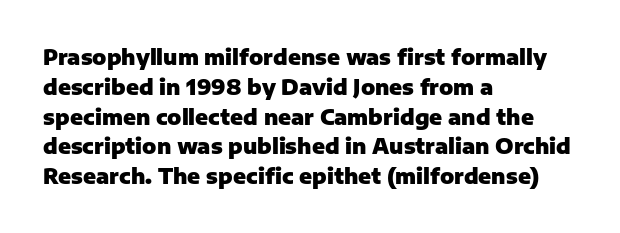
A bare baseline throughout the passage. Heavy-handed strokes throughout: this text is bold. Style check: upright. The setting favours the left margin, as ordinary paragraphs usually do. How are the letters spaced? Ordinarily, with no added tracking.
